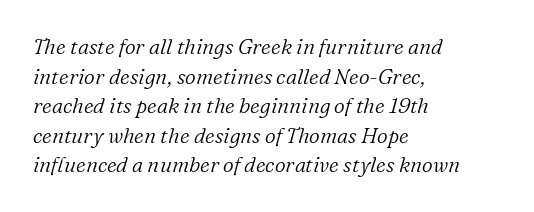
{"italic": "yes", "lean": "right", "slant_degrees": 16, "bold": "no", "underline": "no", "align": "left", "line_spacing": "normal", "line_spacing_ratio": 1.41, "letter_spacing": "normal", "letter_spacing_em": 0.0, "glyph_px": 21}
